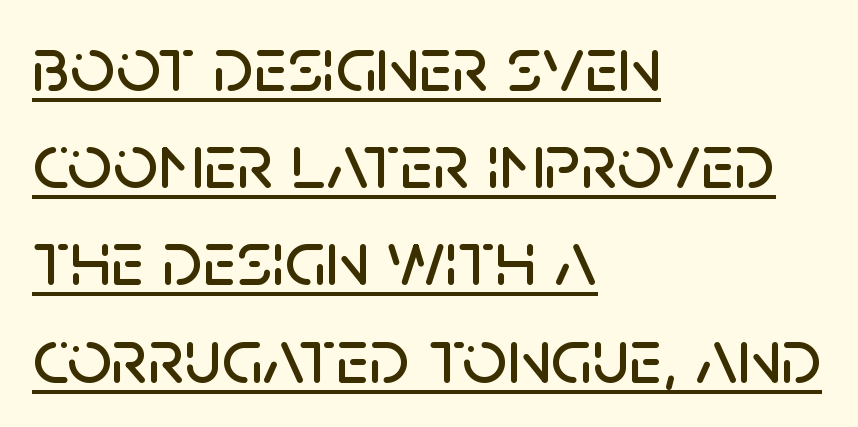
Q: Is the text italic (slanted)? A: No, it is upright.
Q: Is the typeface a serif or a sans-serif typeface? A: Sans-serif.
Q: Is the text underlined? A: Yes.
Q: How is the paragraph aligned? A: Left-aligned.
Q: Is the spacing between letters normal or unusually wide? A: Normal.
Q: Width (condensed, normal, or wide)? A: Normal.
Q: Stroke contrast? A: Low.
Q: x-height? A: Large.
Q: Monospaced? A: No.
